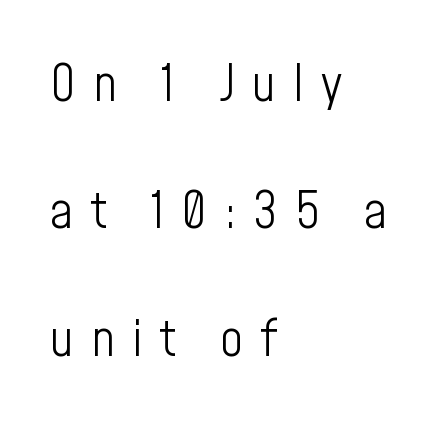
Q: Is the text bold? A: No.
Q: Is the text italic (slanted)? A: No, it is upright.
Q: Is the typeface a serif or a sans-serif typeface? A: Sans-serif.
Q: Is the text underlined? A: No.
Q: How is the paragraph aligned? A: Left-aligned.
Q: Is the spacing between letters normal or unusually wide? A: Unusually wide.
Q: Is the spacing between lines tight, normal or loose? A: Loose.
Q: Width (condensed, normal, or wide)? A: Condensed.
Q: Stroke contrast? A: Low.
Q: x-height? A: Medium.
Q: Monospaced? A: No.
